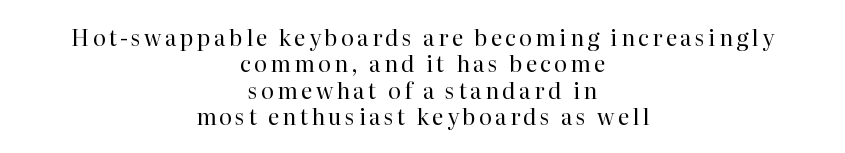
Q: Is the text bold? A: No.
Q: Is the text italic (slanted)? A: No, it is upright.
Q: Is the text underlined? A: No.
Q: How is the paragraph aligned? A: Centered.
